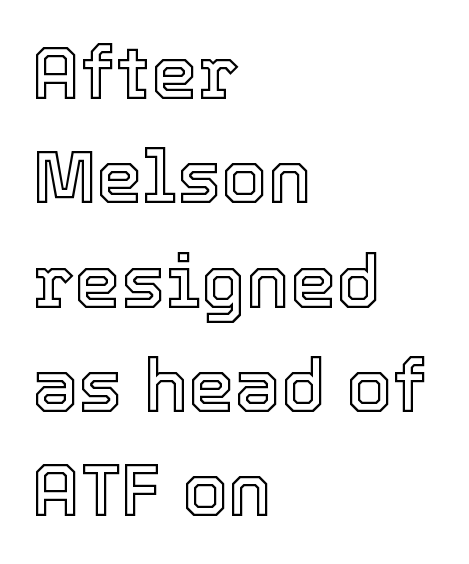
{"italic": "no", "width": "normal", "x_height": "medium", "monospaced": "no", "underline": "no", "align": "left", "line_spacing": "normal", "line_spacing_ratio": 1.41, "letter_spacing": "normal", "letter_spacing_em": 0.0, "glyph_px": 74}
